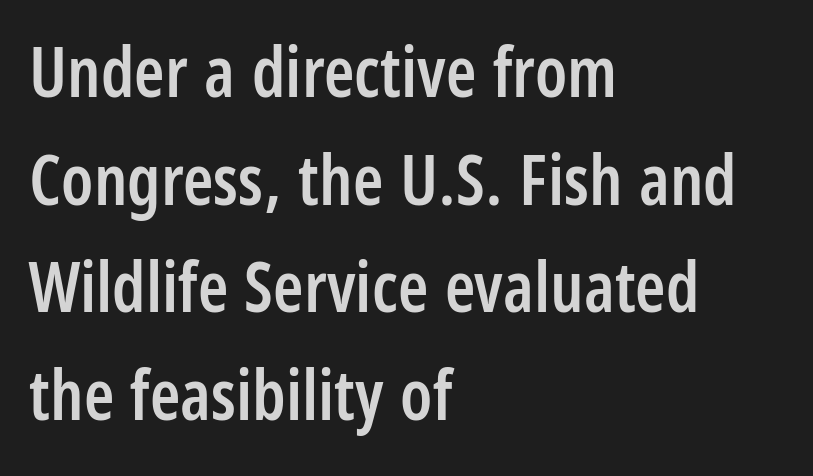
{"serif": "no", "italic": "no", "bold": "semi", "weight": "semibold", "width": "condensed", "stroke_contrast": "low", "x_height": "large", "monospaced": "no", "underline": "no", "align": "left", "line_spacing": "normal", "line_spacing_ratio": 1.56, "letter_spacing": "normal", "letter_spacing_em": 0.0, "glyph_px": 69}
